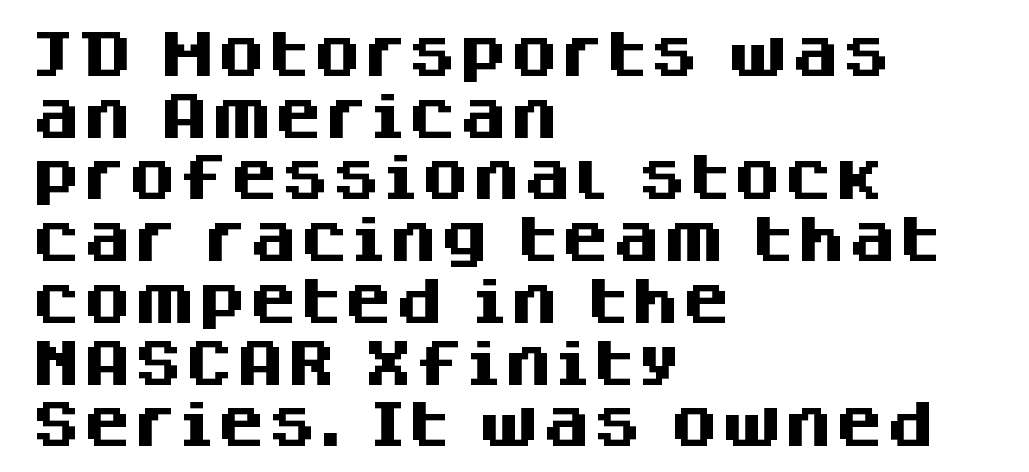
Q: Is the text bold? A: Yes.
Q: Is the text italic (slanted)? A: No, it is upright.
Q: Is the typeface a serif or a sans-serif typeface? A: Sans-serif.
Q: Is the text underlined? A: No.
Q: How is the paragraph aligned? A: Left-aligned.
Q: Is the spacing between letters normal or unusually wide? A: Normal.
Q: Width (condensed, normal, or wide)? A: Normal.
Q: Stroke contrast? A: Medium.
Q: x-height? A: Large.
Q: Monospaced? A: No.
